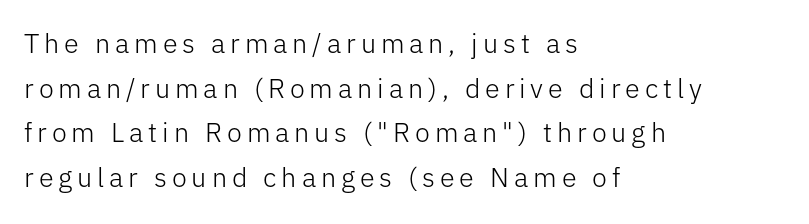
Q: Is the text bold? A: No.
Q: Is the text italic (slanted)? A: No, it is upright.
Q: Is the text underlined? A: No.
Q: How is the paragraph aligned? A: Left-aligned.
Q: Is the spacing between lines tight, normal or loose? A: Normal.
